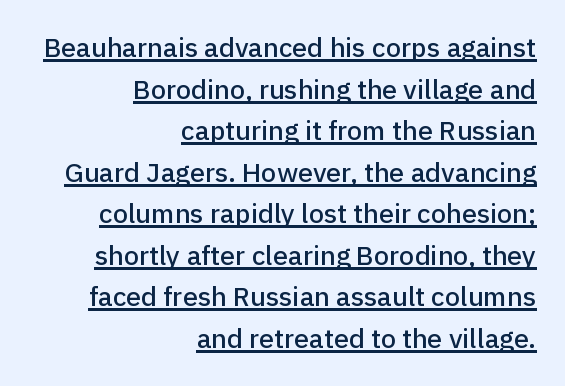
Q: Is the text italic (slanted)? A: No, it is upright.
Q: Is the text underlined? A: Yes.
Q: How is the paragraph aligned? A: Right-aligned.
Q: Is the spacing between letters normal or unusually wide? A: Normal.
Q: Is the spacing between lines tight, normal or loose? A: Normal.
